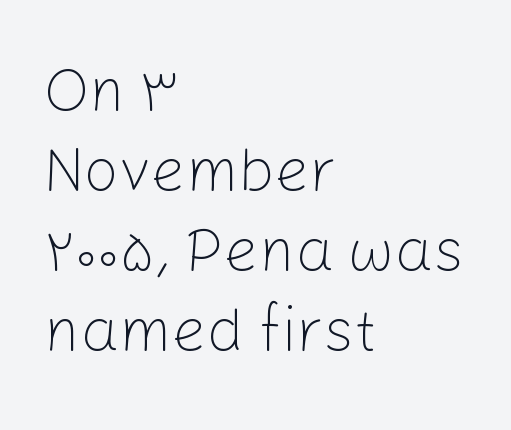
The image shows 61 px light sans-serif type, upright; set left-aligned, normal line spacing (1.31x), normal letter spacing, not underlined; low stroke contrast and a medium x-height.
